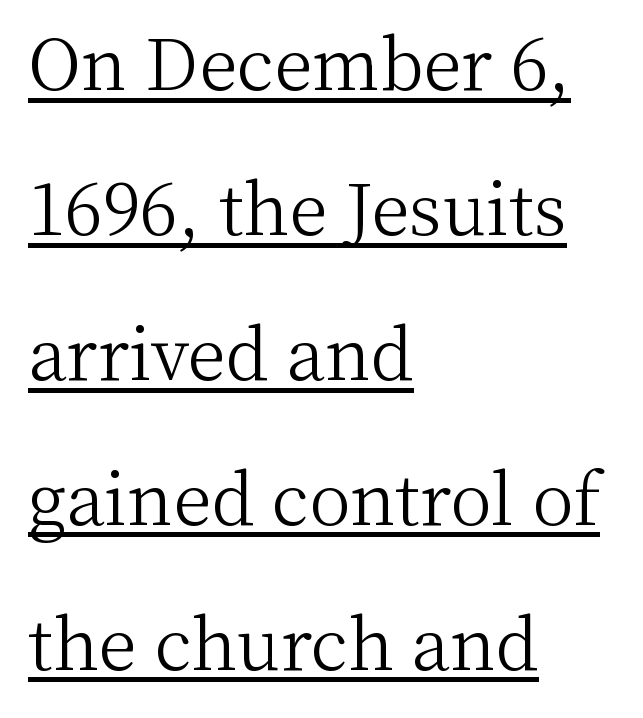
{"serif": "yes", "italic": "no", "bold": "no", "weight": "light", "width": "normal", "stroke_contrast": "medium", "x_height": "medium", "monospaced": "no", "underline": "yes", "align": "left", "line_spacing": "loose", "line_spacing_ratio": 2.07, "letter_spacing": "normal", "letter_spacing_em": 0.0, "glyph_px": 70}
